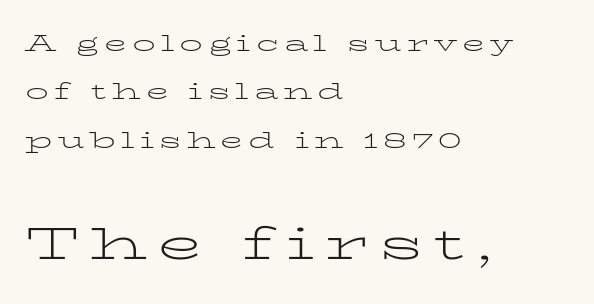
Q: Is the text bold? A: No.
Q: Is the text italic (slanted)? A: No, it is upright.
Q: Is the typeface a serif or a sans-serif typeface? A: Serif.
Q: Is the text underlined? A: No.
Q: How is the paragraph aligned? A: Left-aligned.
Q: Is the spacing between letters normal or unusually wide? A: Unusually wide.
Q: Is the spacing between lines tight, normal or loose? A: Loose.
Q: Which block of text is set in a larger size, the first (top) or the second (bottom)? A: The second (bottom) one.
Q: Width (condensed, normal, or wide)? A: Wide.
Q: Stroke contrast? A: Low.
Q: x-height? A: Medium.
Q: Monospaced? A: No.
